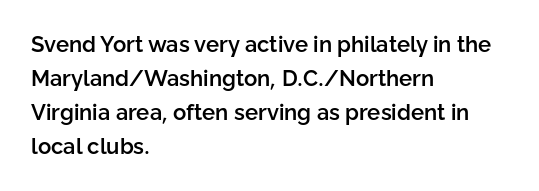
The image shows 22 px text type, upright; set left-aligned, normal line spacing (1.55x), normal letter spacing, not underlined.
